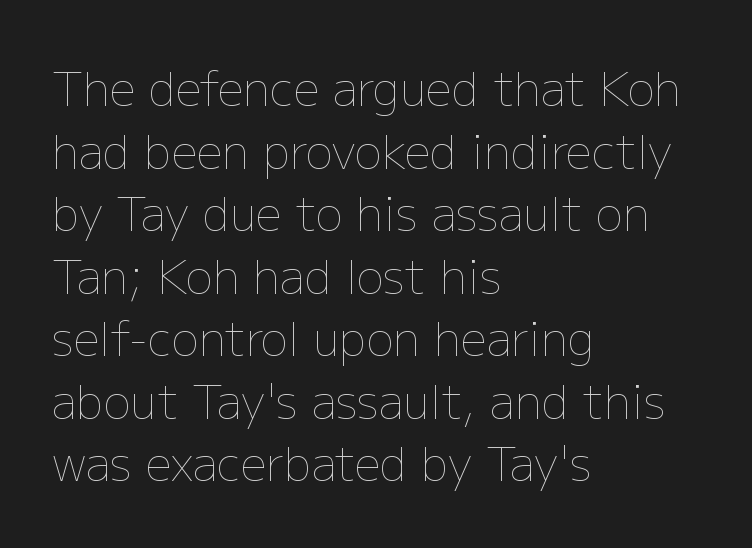
Q: Is the text bold? A: No.
Q: Is the text italic (slanted)? A: No, it is upright.
Q: Is the text underlined? A: No.
Q: How is the paragraph aligned? A: Left-aligned.
Q: Is the spacing between letters normal or unusually wide? A: Normal.
Q: Is the spacing between lines tight, normal or loose? A: Normal.
Q: Width (condensed, normal, or wide)? A: Normal.
Q: Stroke contrast? A: Low.
Q: x-height? A: Medium.
Q: Monospaced? A: No.
